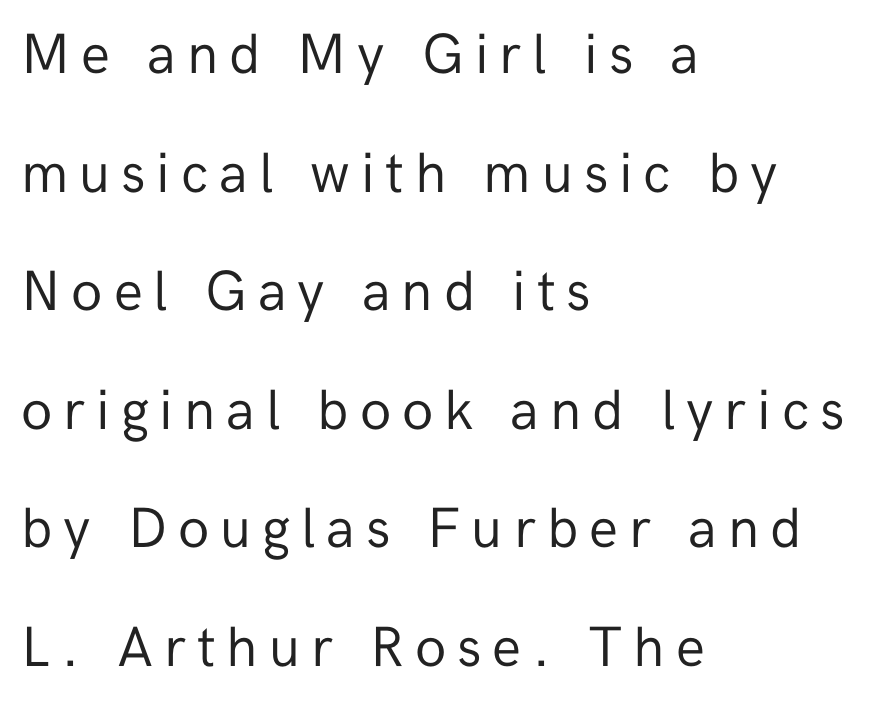
The typesetter chose a ragged-right arrangement here. The letters stand upright; this is a roman face. The block of text is sparse from top to bottom, with ample space between rows. Note the varied advance widths — an 'i' is clearly narrower than an 'm'.
